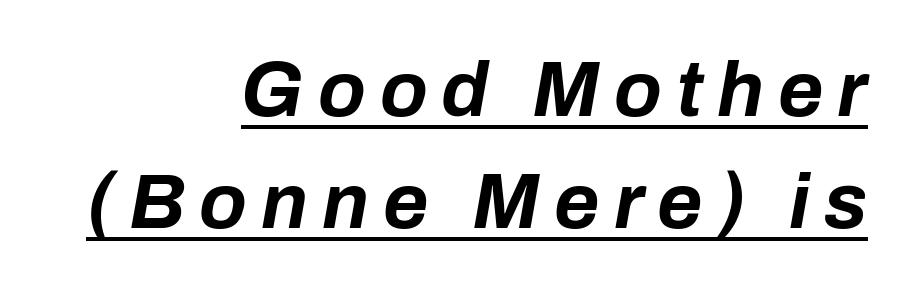
{"italic": "yes", "lean": "right", "slant_degrees": 10, "bold": "yes", "weight": "bold", "width": "normal", "stroke_contrast": "low", "x_height": "medium", "monospaced": "no", "underline": "yes", "align": "right", "line_spacing": "normal", "line_spacing_ratio": 1.43, "glyph_px": 78}
